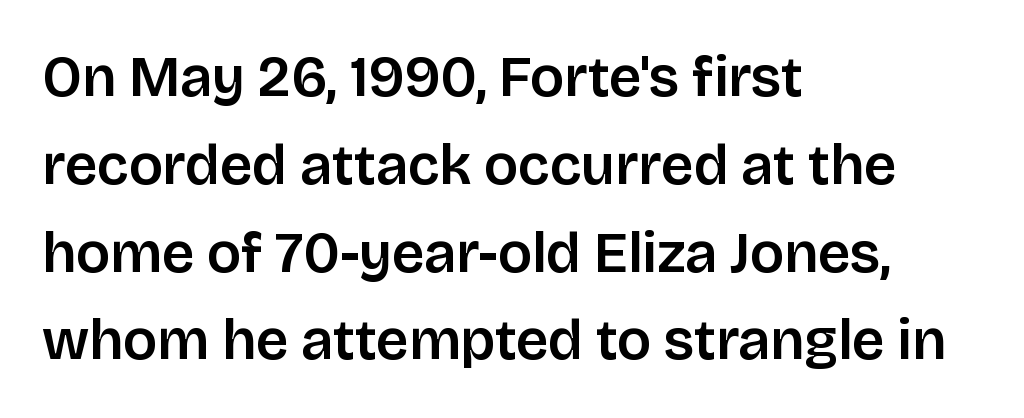
The lettering holds an erect, upright posture throughout. Does the type have serifs? No, each stem ends abruptly. The line texture is even and compact thanks to regular tracking. Each row of text sits above clean, open space. Line spacing here is normal.
